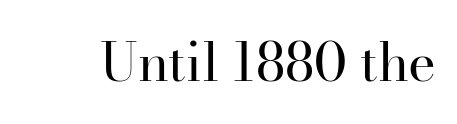
What kind of face is this? One with serifs. The space beneath each line is pristine and unruled. Is the letter spacing exaggerated? No — it looks like the ordinary default. The font's upright variant was chosen for this text. A light-to-regular cut is what we see here.
